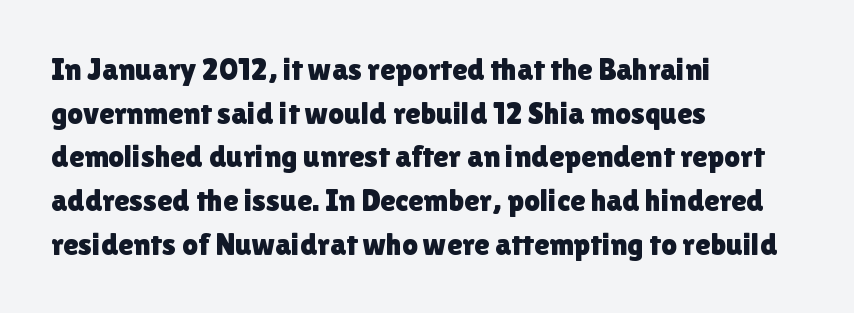
{"serif": "no", "italic": "no", "width": "normal", "x_height": "medium", "monospaced": "no", "underline": "no", "align": "left", "line_spacing": "normal", "line_spacing_ratio": 1.41, "letter_spacing": "normal", "letter_spacing_em": 0.0, "glyph_px": 31}
